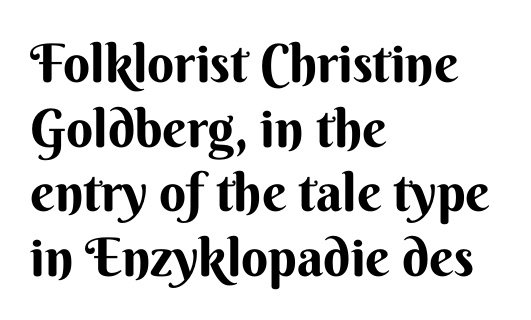
The image shows 53 px bold sans-serif type, upright; set left-aligned, line spacing 1.22x, normal letter spacing, not underlined; medium stroke contrast and a small x-height.
